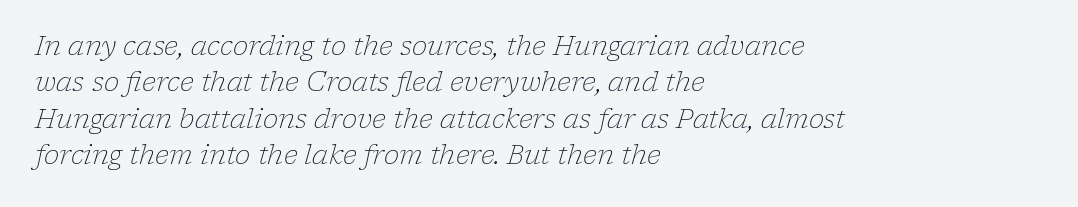
The image shows 26 px text type, italic (leaning right); set left-aligned, normal line spacing (1.4x), normal letter spacing, not underlined.
